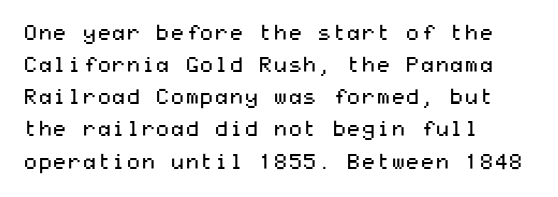
Is the block centered? No — it sits flush against the left margin. Honestly, the row spacing looks completely unremarkable. Check under the words: just untouched page. Ascenders rise straight up at ninety degrees. Nobody touched the tracking dial on this one.
